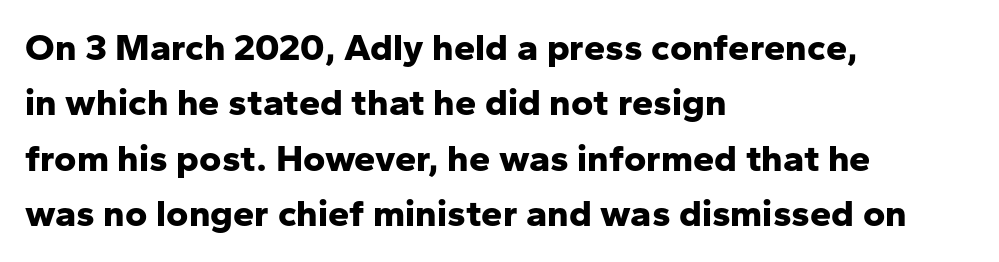
Standard letterfit; no display-style spreading of the glyphs. I'd call this a sans setting — the letters go barefoot. The lettering holds an erect, upright posture throughout. Students, observe: this is what conventionally led text looks like. These lines carry a lot of weight — the face is fully bold. Think of a printed novel: that variable character pitch is what you see here.
